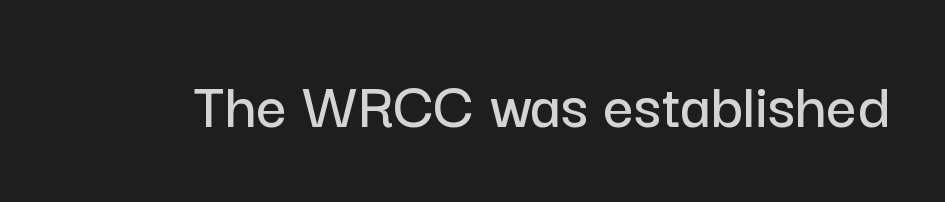
Q: Is the text italic (slanted)? A: No, it is upright.
Q: Is the typeface a serif or a sans-serif typeface? A: Sans-serif.
Q: Is the text underlined? A: No.
Q: Is the spacing between letters normal or unusually wide? A: Normal.
Q: Width (condensed, normal, or wide)? A: Normal.
Q: Stroke contrast? A: Low.
Q: x-height? A: Medium.
Q: Monospaced? A: No.
